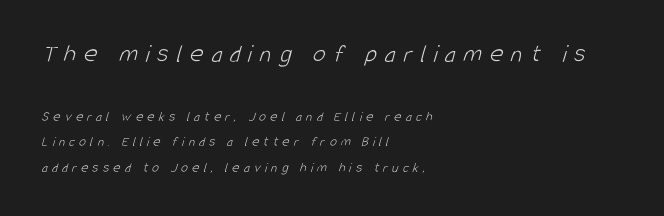
{"bold": "no", "underline": "no", "align": "left", "line_spacing_ratio": 1.81, "letter_spacing": "wide", "letter_spacing_em": 0.3, "larger_block": "first", "size_ratio": 1.86, "glyph_px": 26}
